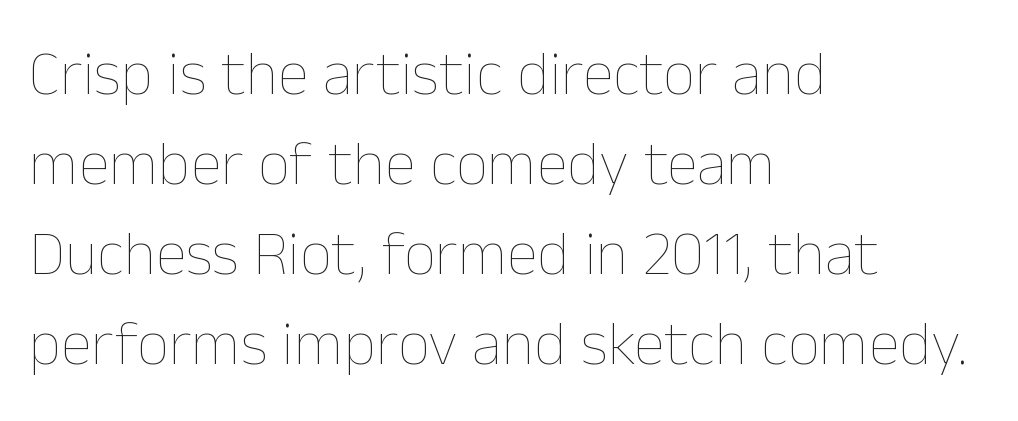
The image shows 63 px thin type, upright; set left-aligned, normal line spacing (1.43x), normal letter spacing, not underlined; low stroke contrast and a medium x-height.
